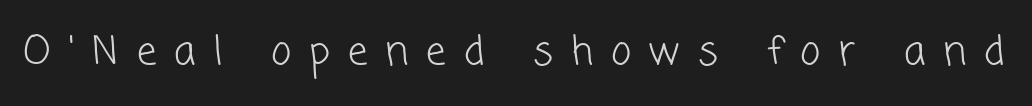
Q: Is the text bold? A: No.
Q: Is the typeface a serif or a sans-serif typeface? A: Sans-serif.
Q: Is the text underlined? A: No.
Q: Is the spacing between letters normal or unusually wide? A: Unusually wide.
Q: Width (condensed, normal, or wide)? A: Normal.
Q: Stroke contrast? A: Low.
Q: x-height? A: Medium.
Q: Monospaced? A: No.
